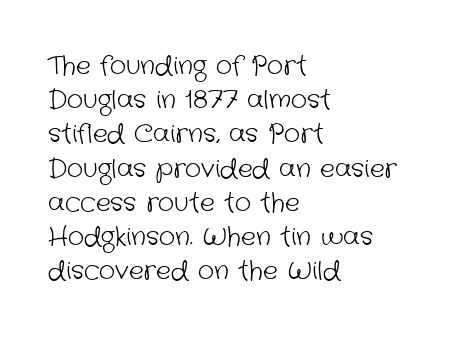
A clean baseline with only descenders dipping below it. Counters stay open thanks to moderate or lighter strokes. Words appear dense and cohesive because spacing is normal. Quick note: interline space is typical. Alignment: flush left.
